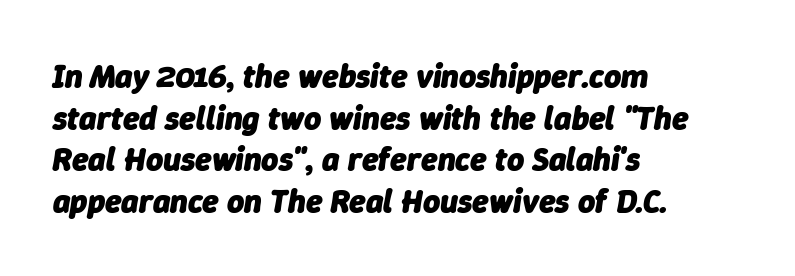
Q: Is the text bold? A: Yes.
Q: Is the text italic (slanted)? A: Yes, it leans right by about 9 degrees.
Q: Is the text underlined? A: No.
Q: How is the paragraph aligned? A: Left-aligned.
Q: Is the spacing between letters normal or unusually wide? A: Normal.
Q: Is the spacing between lines tight, normal or loose? A: Normal.
Q: Width (condensed, normal, or wide)? A: Normal.
Q: Stroke contrast? A: Low.
Q: x-height? A: Medium.
Q: Monospaced? A: No.
